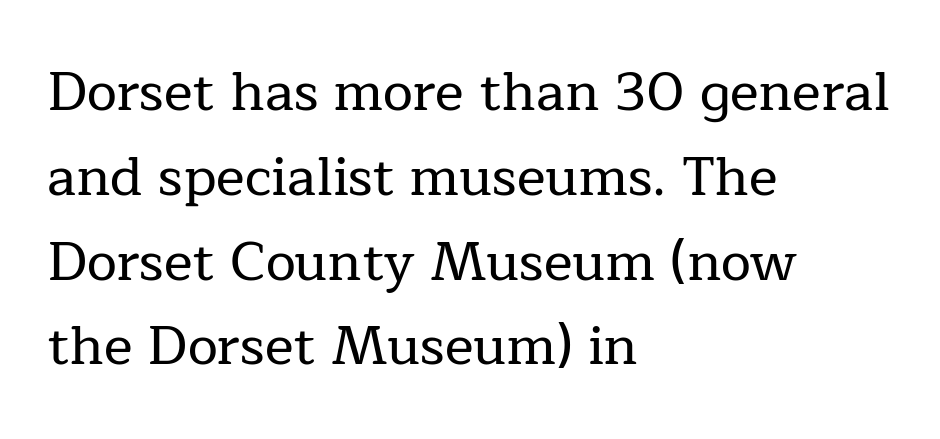
The image shows 54 px serif type, upright; set left-aligned, normal line spacing (1.57x), normal letter spacing, not underlined; low stroke contrast and a medium x-height.
